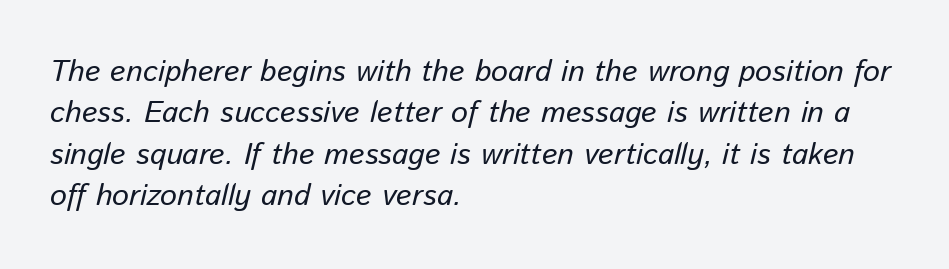
{"italic": "yes", "lean": "right", "slant_degrees": 13, "width": "normal", "stroke_contrast": "low", "x_height": "medium", "monospaced": "no", "underline": "no", "align": "left", "line_spacing": "normal", "line_spacing_ratio": 1.38, "letter_spacing": "normal", "letter_spacing_em": 0.0, "glyph_px": 30}
